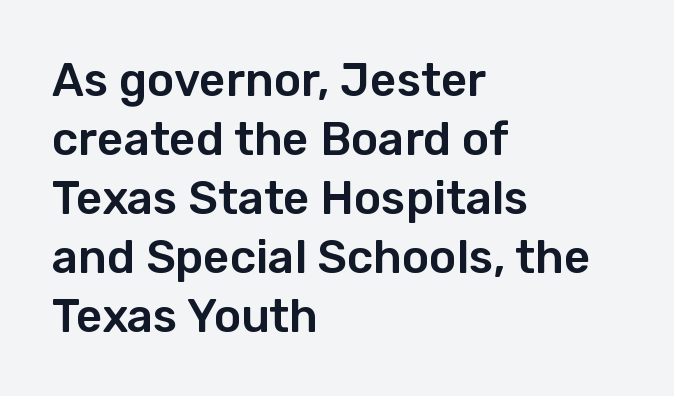
Any mark beneath the type? The region is blank. The rag falls on the right side of this text block. This sample uses plain, unmodified letter spacing. The space between consecutive lines is moderate. The typography opts for an upright posture over an oblique one.
